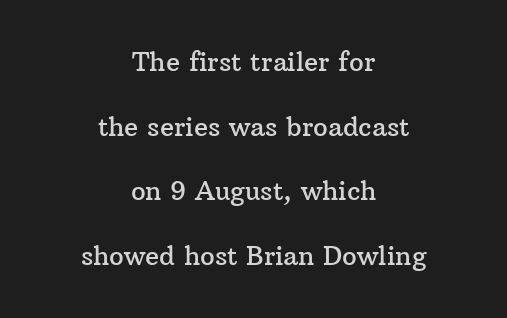
The image shows 26 px text type, upright; set centered, loose line spacing (2.49x), normal letter spacing, not underlined.
